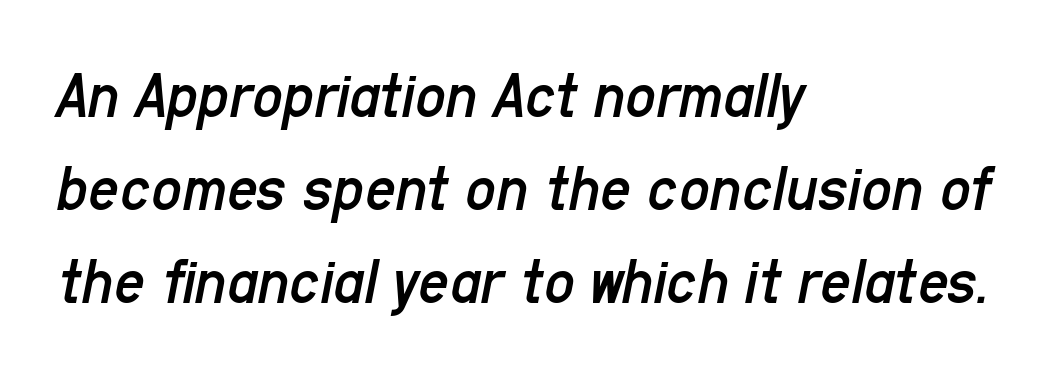
The image shows 67 px regular-weight, condensed type, italic (leaning right); set left-aligned, normal line spacing (1.39x), normal letter spacing, not underlined; low stroke contrast and a medium x-height.
